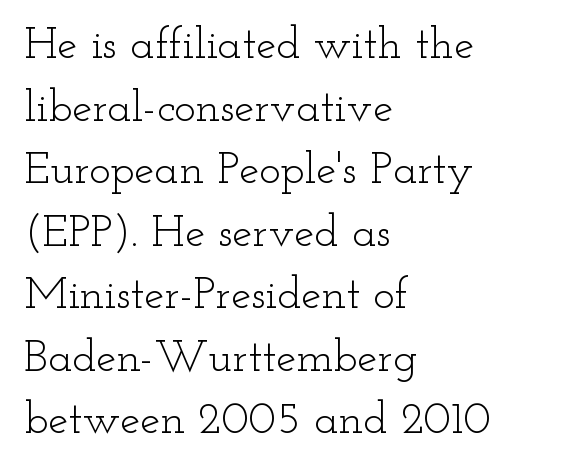
The image shows 45 px light, wide serif type, upright; set left-aligned, normal line spacing (1.39x), normal letter spacing, not underlined; low stroke contrast and a small x-height.
